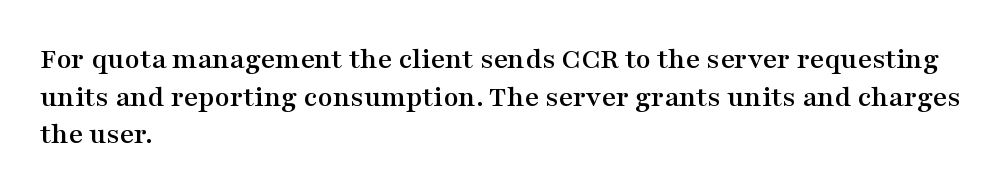
Letter spacing: default. Line starts are locked; line ends wander. Character widths vary here, with narrow letters taking less room than wide ones. Is there any slant? The stems are plumb. Stroke terminals: seriffed. The strip under each line holds only bare page.
